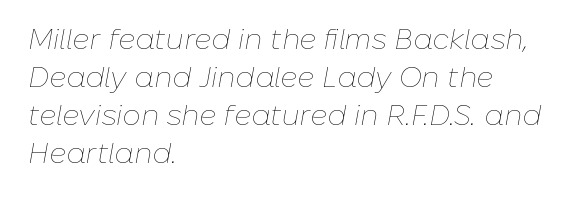
The image shows 29 px thin type, italic (leaning right); set left-aligned, normal line spacing (1.31x), normal letter spacing, not underlined; low stroke contrast and a medium x-height.
